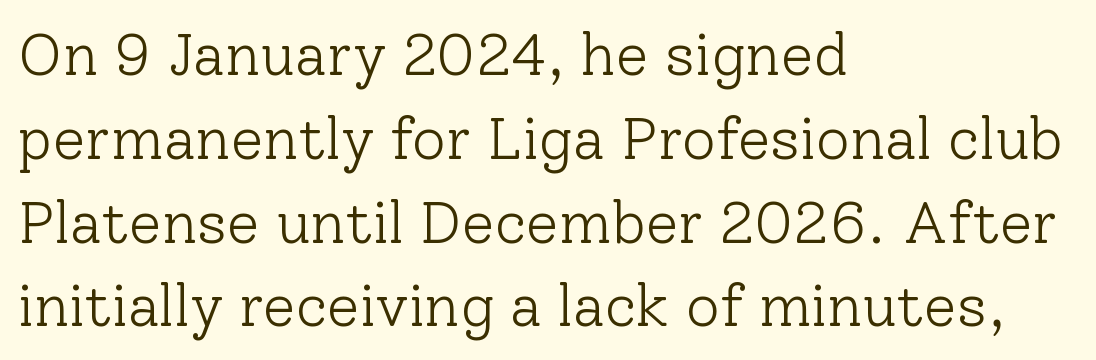
You can tell from the footed stems that serif type was used. Baseline-to-baseline distance is the conventional proportion of letter height. Tracking here is standard; glyphs follow each other at the usual distance. One-word summary of the alignment: left. The gap between lines stays unmarked.
